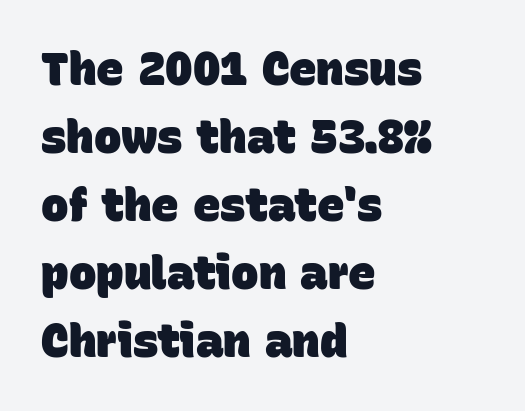
The image shows 46 px heavy sans-serif type; set left-aligned, normal line spacing (1.48x), normal letter spacing, not underlined; low stroke contrast and a large x-height.
